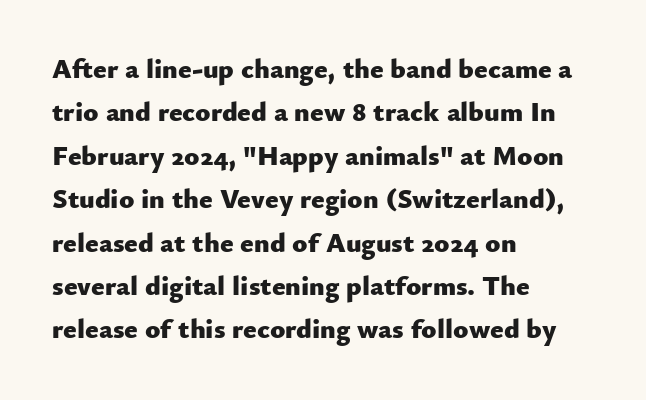
{"serif": "no", "italic": "no", "bold": "yes", "weight": "heavy", "width": "normal", "stroke_contrast": "low", "x_height": "small", "monospaced": "no", "underline": "no", "align": "left", "line_spacing": "normal", "line_spacing_ratio": 1.55, "letter_spacing": "normal", "letter_spacing_em": 0.0, "glyph_px": 28}
